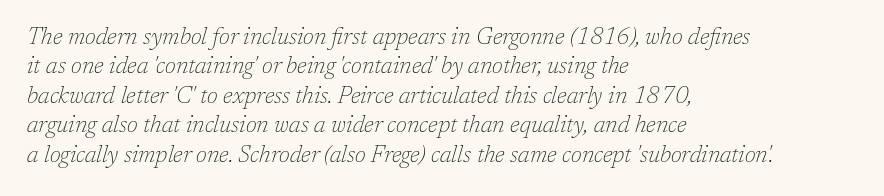
Q: Is the text bold? A: No.
Q: Is the text italic (slanted)? A: Yes, it leans right by about 17 degrees.
Q: Is the text underlined? A: No.
Q: How is the paragraph aligned? A: Left-aligned.
Q: Is the spacing between letters normal or unusually wide? A: Normal.
Q: Is the spacing between lines tight, normal or loose? A: Normal.
